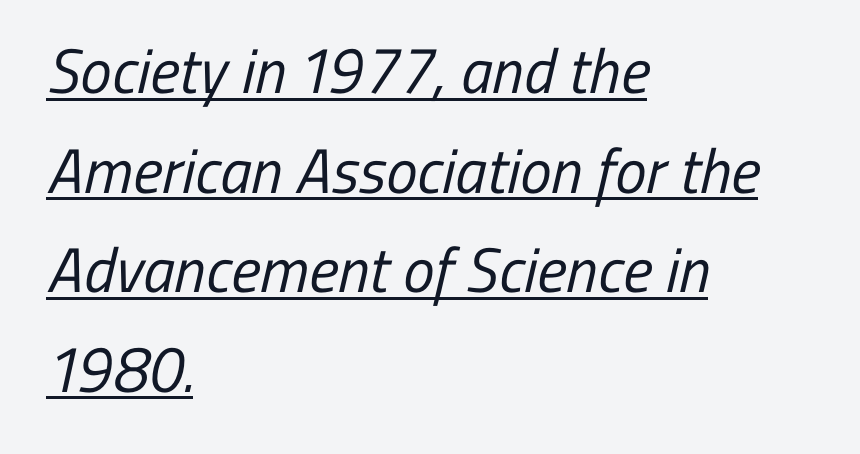
Think of a printed novel: that variable character pitch is what you see here. The letterforms sit at book weight or below. Left-aligned paragraph, ragged on the right. How are the letters spaced? Ordinarily, with no added tracking. Underlining? Definitely there.
